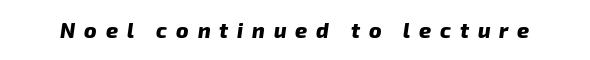
Q: Is the text bold? A: Yes.
Q: Is the text italic (slanted)? A: Yes, it leans right by about 8 degrees.
Q: Is the text underlined? A: No.
Q: Is the spacing between letters normal or unusually wide? A: Unusually wide.
